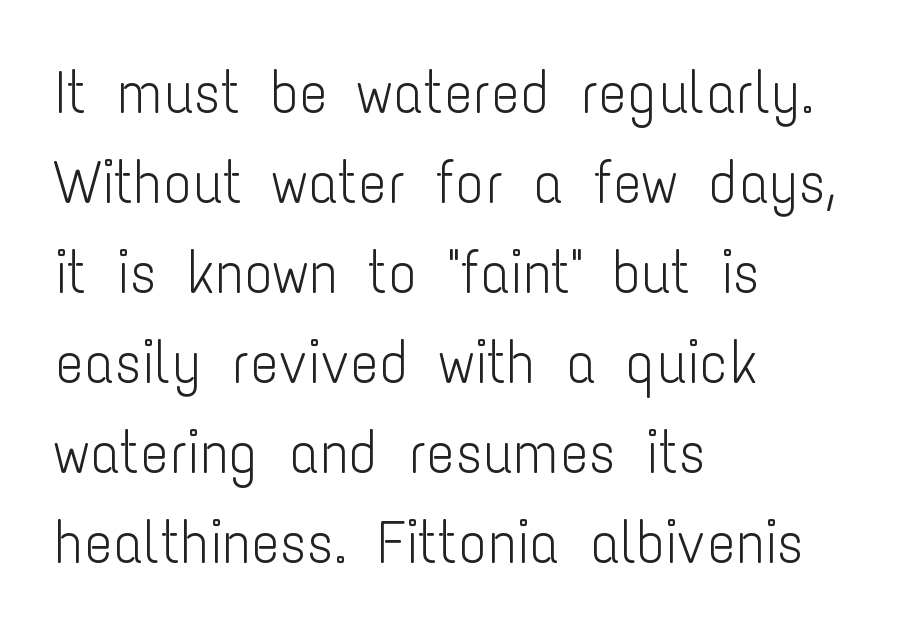
The image shows 60 px light, condensed sans-serif type, upright; set left-aligned, normal line spacing (1.5x), normal letter spacing, not underlined; low stroke contrast and a medium x-height.
